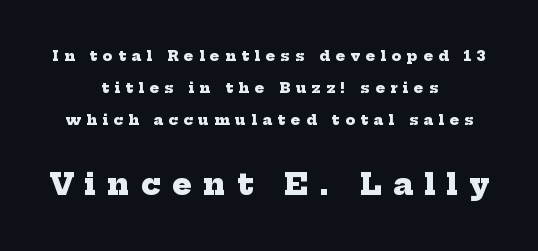
The image shows 29 px heavy serif type; set centered, loose line spacing (2.29x), unusually wide letter spacing (+0.4 em), not underlined; the second (bottom) block is 2.07x larger; low stroke contrast and a medium x-height.
